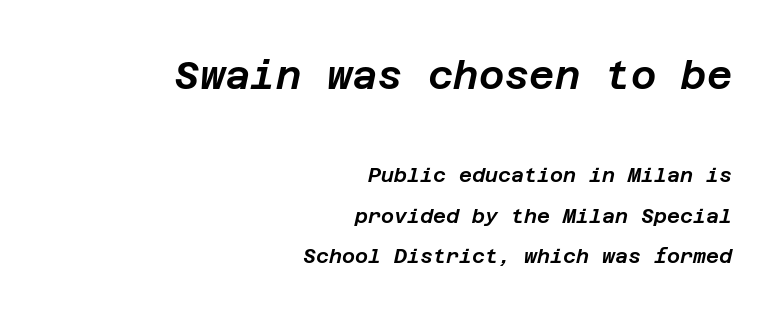
The image shows 39 px text type, italic (leaning right); set right-aligned, loose line spacing (2.04x), normal letter spacing, not underlined; the first (top) block is 1.95x larger; low stroke contrast and a large x-height.
